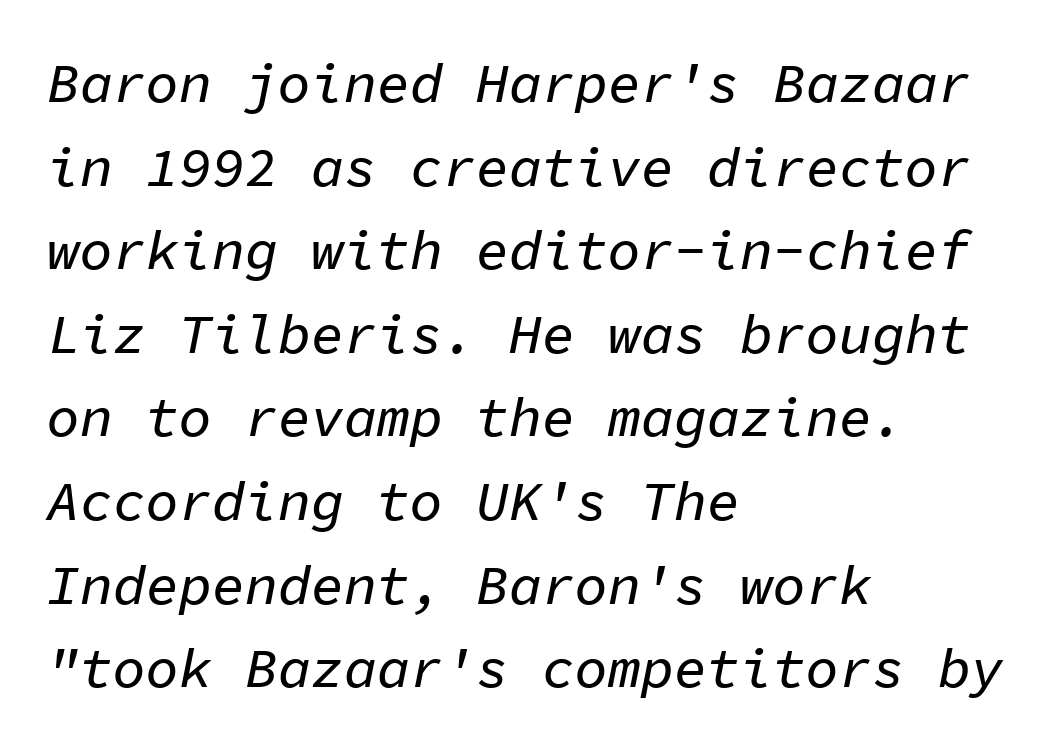
{"italic": "yes", "lean": "right", "slant_degrees": 11, "width": "normal", "stroke_contrast": "low", "x_height": "medium", "monospaced": "yes", "underline": "no", "align": "left", "line_spacing": "normal", "line_spacing_ratio": 1.52, "letter_spacing": "normal", "letter_spacing_em": 0.0, "glyph_px": 55}
